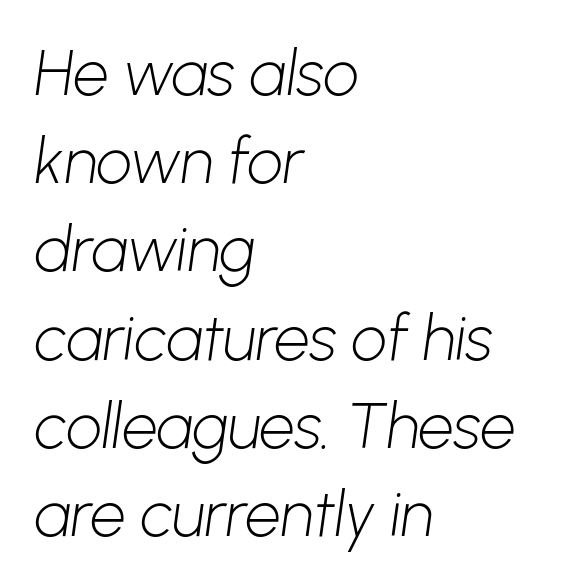
The baseline area is clear. Stroke thickness stays within the range of a standard reading face or lighter. Spacing verdict: proportional, widths tailored to each character. The rows are spaced the way most documents space them.
